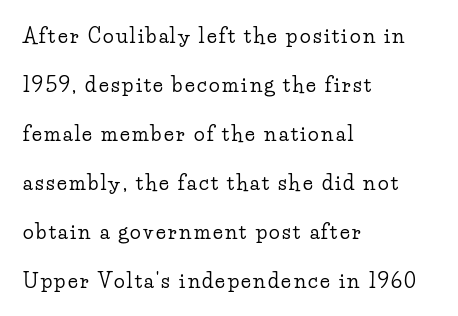
The image shows 20 px text type, upright; set left-aligned, loose line spacing (2.45x), not underlined.
